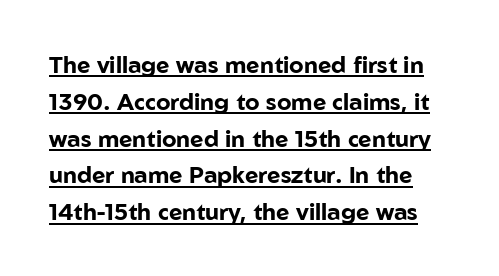
A rule runs beneath these lines of type. Students, observe: this is what conventionally led text looks like. Style check: upright. The face used here is rendered with its standard letterfit. Plenty of ink on the page — the face is bold.
